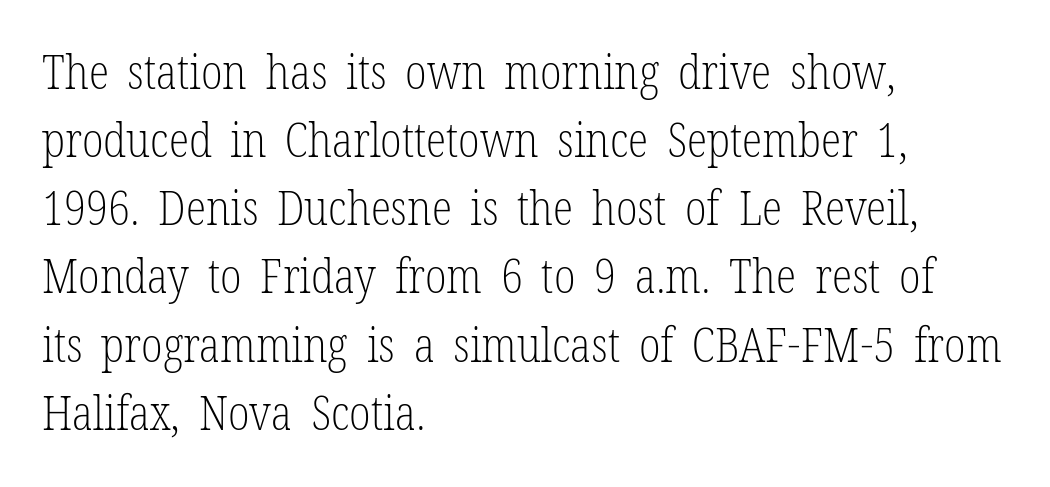
The image shows 47 px light, condensed serif type, upright; set left-aligned, normal line spacing (1.45x), normal letter spacing, not underlined; low stroke contrast and a medium x-height.
